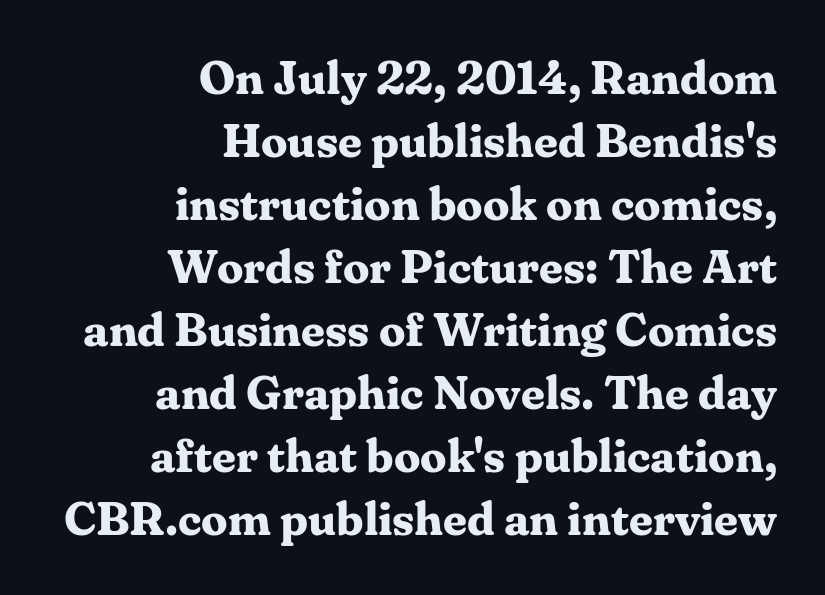
These words are printed bold, with thick strokes throughout. What kind of face is this? One with serifs. This sample uses an upright cut, with every glyph sitting square on the baseline. Layout note: lines flush right.
